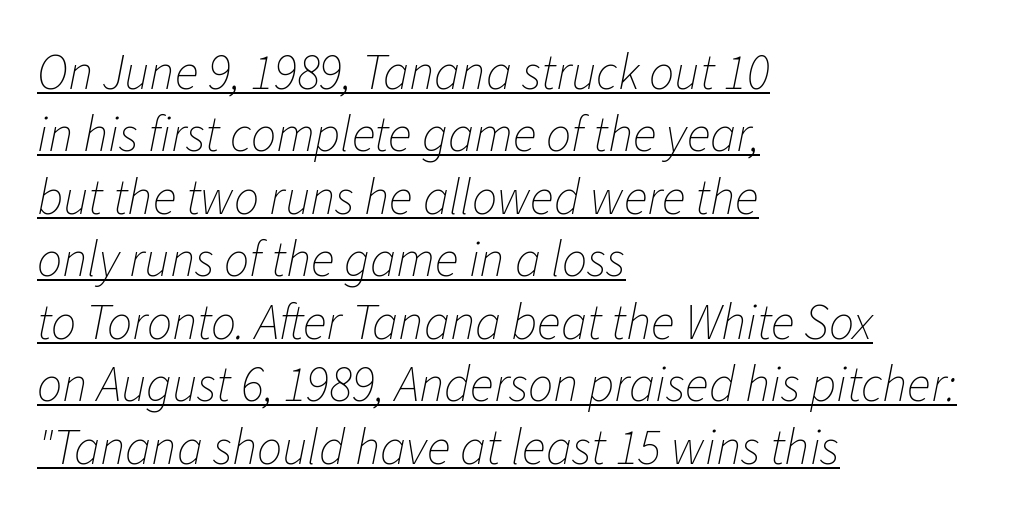
Q: Is the text bold? A: No.
Q: Is the text italic (slanted)? A: Yes, it leans right by about 11 degrees.
Q: Is the text underlined? A: Yes.
Q: How is the paragraph aligned? A: Left-aligned.
Q: Is the spacing between letters normal or unusually wide? A: Normal.
Q: Is the spacing between lines tight, normal or loose? A: Normal.
Q: Width (condensed, normal, or wide)? A: Normal.
Q: Stroke contrast? A: Low.
Q: x-height? A: Medium.
Q: Monospaced? A: No.
